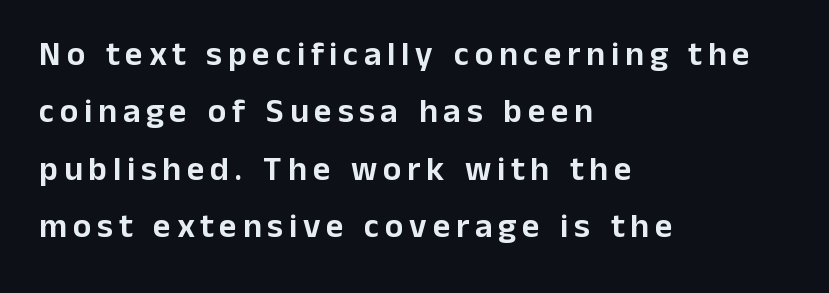
The image shows 34 px sans-serif type, upright; set left-aligned, normal line spacing (1.69x), not underlined; low stroke contrast and a medium x-height.
